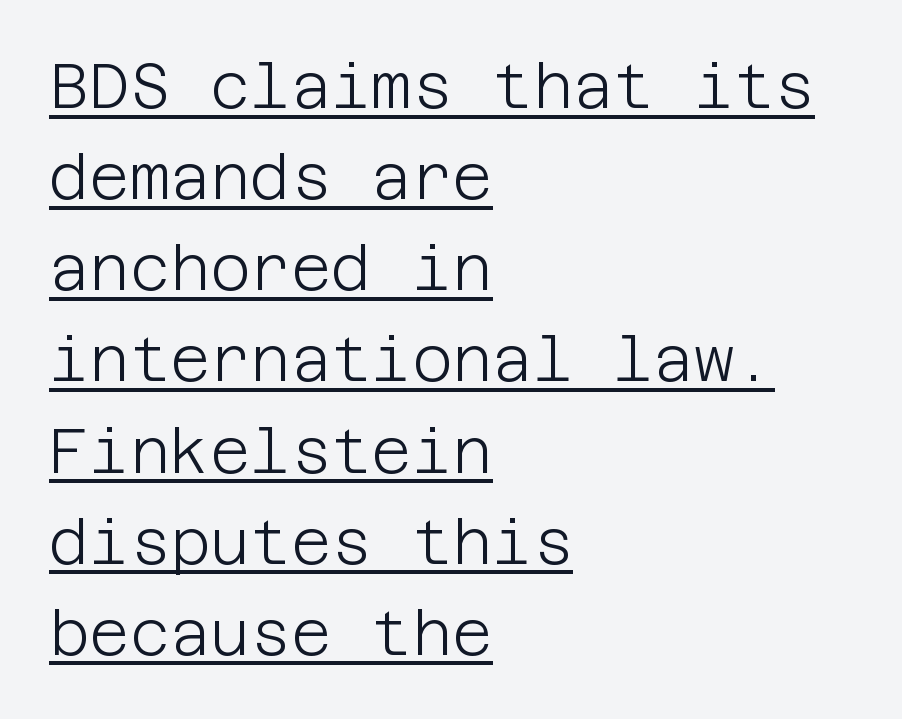
{"serif": "no", "italic": "no", "bold": "no", "weight": "light", "width": "normal", "stroke_contrast": "low", "x_height": "large", "underline": "yes", "align": "left", "line_spacing": "normal", "line_spacing_ratio": 1.47, "letter_spacing": "normal", "letter_spacing_em": 0.0, "glyph_px": 62}
